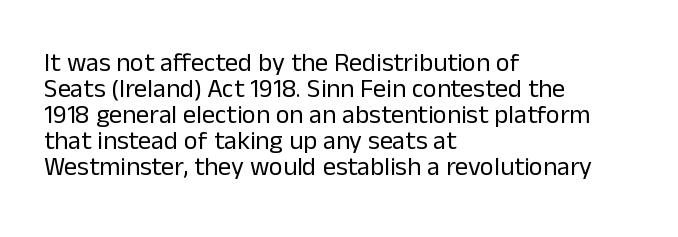
The image shows 26 px text type, upright; set left-aligned, tight line spacing (1.0x), normal letter spacing, not underlined.
